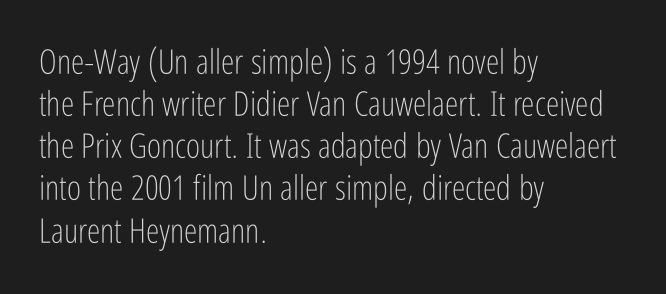
The image shows 34 px light, condensed sans-serif type, upright; set left-aligned, line spacing 1.24x, normal letter spacing, not underlined; low stroke contrast and a medium x-height.
